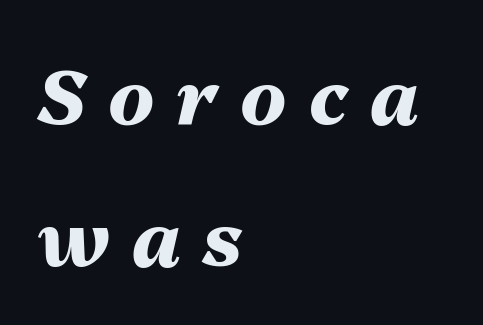
The passage is arranged the way most books set body copy — flush left. The text carries the slant typical of an italic or oblique font. Spacing verdict: proportional, widths tailored to each character. Summary of weight: heavy, a full bold. The letters are spread apart with noticeably loose tracking.
